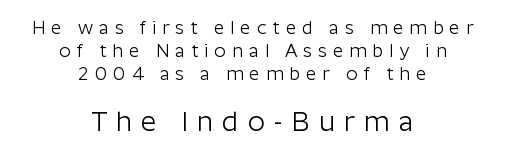
{"italic": "no", "bold": "no", "underline": "no", "align": "center", "line_spacing": "normal", "line_spacing_ratio": 1.27, "letter_spacing": "wide", "letter_spacing_em": 0.34, "larger_block": "second", "size_ratio": 1.5, "glyph_px": 27}
